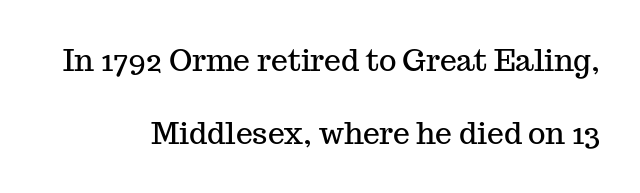
Is this a fixed-width face? No — the glyphs have proportional, varying widths. The horizontal fit of the characters is conventional and even. In terms of leading, this rendering errs on the spacious side. Any mark beneath the type? The region is blank.
